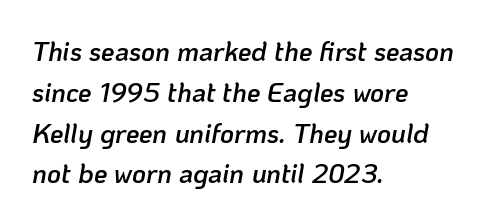
No extra tracking has been applied to these lines. Horizontal alignment here is leftward, the default for most running prose. The baseline area is clear. Looking at the ascenders, they clearly lean. Compared with typical paragraphs, the rows here are spaced about the same.
